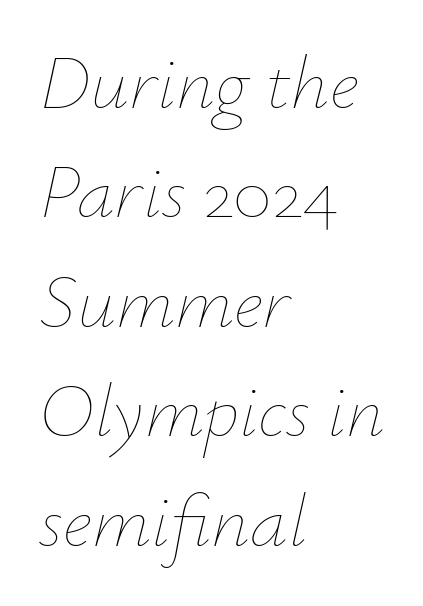
The text carries the slant typical of an italic or oblique font. Here the designer chose a conventional face with non-uniform glyph widths. This rendering leaves character spacing at its baseline value. The rendering uses a moderate line-height, typical for paragraphs. The foot of each line stays bare and open.
